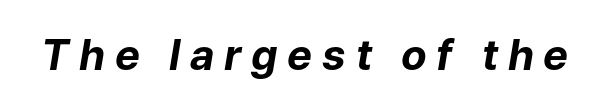
Slanted lettering throughout. The baseline area is clear. Here the glyphs are tracked loosely, breaking word shapes into spaced letters. Chunky letters — that's bold for sure. These lines are rendered in a variable-pitch font.
